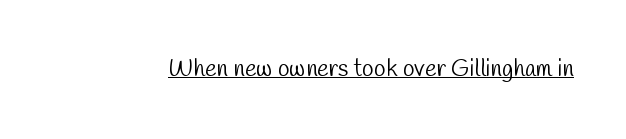
Underlining? Definitely there. The weight tops out at a normal text grade. Does extra space separate the letters? No, they use regular spacing.
